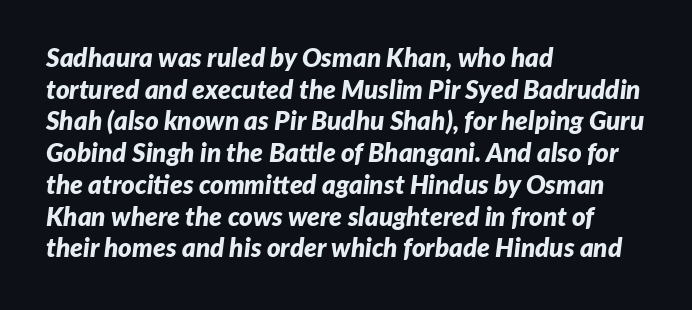
Q: Is the text bold? A: Yes.
Q: Is the text italic (slanted)? A: Yes, it leans right by about 7 degrees.
Q: Is the text underlined? A: No.
Q: How is the paragraph aligned? A: Left-aligned.
Q: Is the spacing between letters normal or unusually wide? A: Normal.
